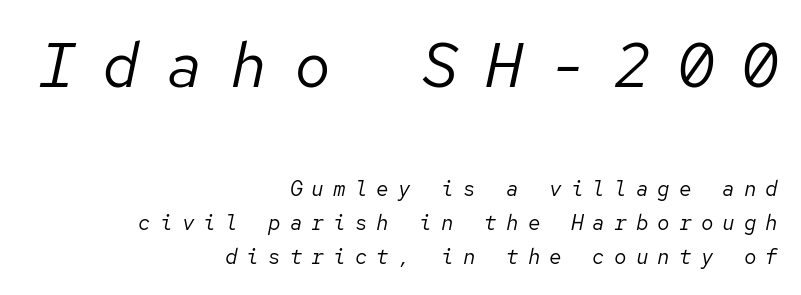
Q: Is the text bold? A: No.
Q: Is the text italic (slanted)? A: Yes, it leans right by about 12 degrees.
Q: Is the text underlined? A: No.
Q: How is the paragraph aligned? A: Right-aligned.
Q: Is the spacing between letters normal or unusually wide? A: Unusually wide.
Q: Is the spacing between lines tight, normal or loose? A: Normal.
Q: Which block of text is set in a larger size, the first (top) or the second (bottom)? A: The first (top) one.
Q: Width (condensed, normal, or wide)? A: Normal.
Q: Stroke contrast? A: Low.
Q: x-height? A: Medium.
Q: Monospaced? A: Yes.
